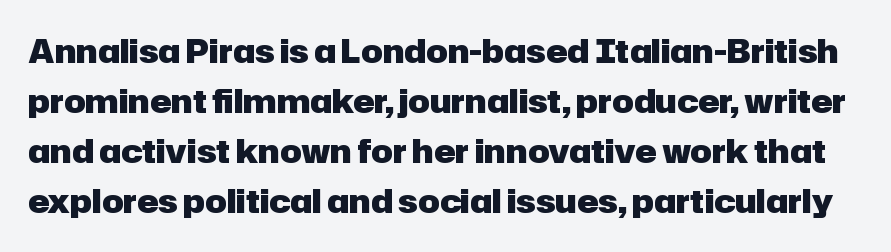
{"serif": "no", "italic": "no", "bold": "yes", "weight": "heavy", "width": "normal", "stroke_contrast": "low", "x_height": "medium", "monospaced": "no", "underline": "no", "line_spacing": "normal", "line_spacing_ratio": 1.56, "letter_spacing": "normal", "letter_spacing_em": 0.0, "glyph_px": 32}
